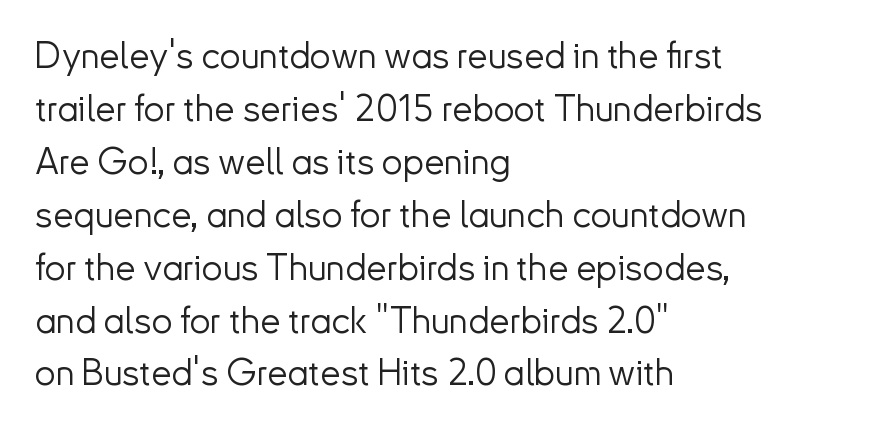
The image shows 37 px light sans-serif type, upright; set left-aligned, normal line spacing (1.43x), normal letter spacing, not underlined; low stroke contrast and a small x-height.
